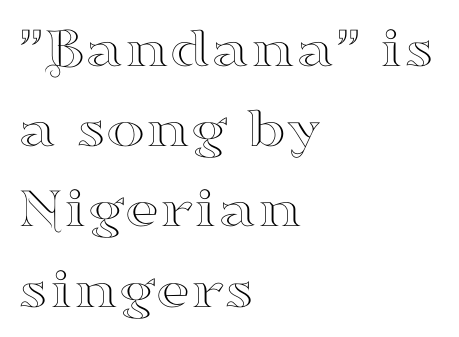
In CSS terms this would be text-align: left. Looks like regular typesetting: each glyph gets only the width it needs. A normal amount of white space separates one row of letters from the next. No word sits above an underline. Here the glyphs are tracked normally, forming tight word shapes. This is serif lettering, the kind often seen in printed books.
